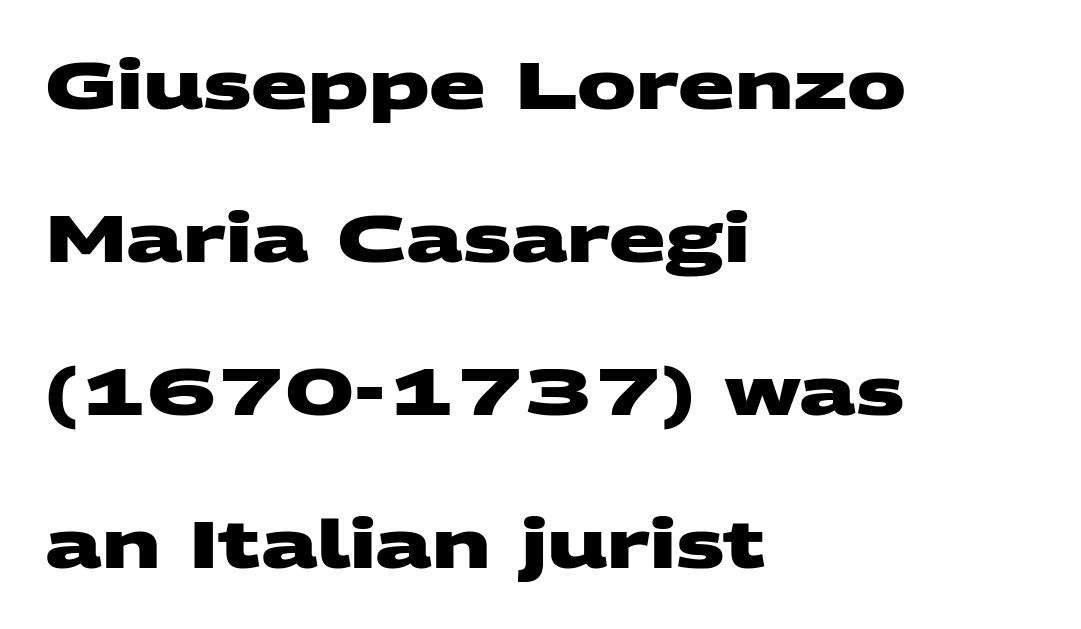
Inter-character spacing is left at the font's built-in metrics. What's the leading like? Stretched, with rows far apart. Do the characters align in a grid? No, the font is proportional. Check where the strokes stop: nothing finishes them off — pure sans. Unmarked baselines from the first word to the last.
